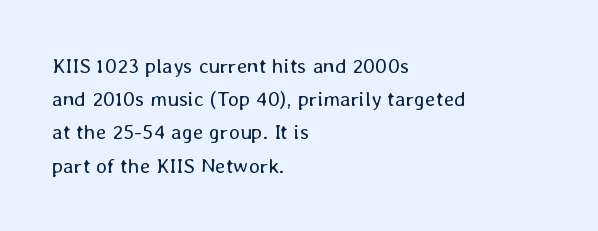
{"italic": "no", "bold": "no", "underline": "no", "align": "left", "line_spacing": "normal", "line_spacing_ratio": 1.58, "letter_spacing": "normal", "letter_spacing_em": 0.0, "glyph_px": 21}
